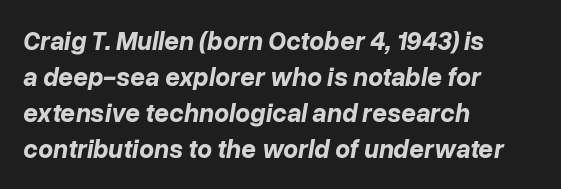
Q: Is the text bold? A: Yes.
Q: Is the text italic (slanted)? A: Yes, it leans right by about 10 degrees.
Q: Is the text underlined? A: No.
Q: How is the paragraph aligned? A: Left-aligned.
Q: Is the spacing between letters normal or unusually wide? A: Normal.
Q: Is the spacing between lines tight, normal or loose? A: Normal.
